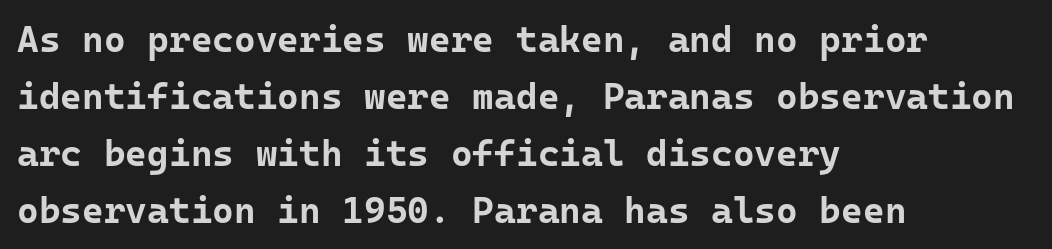
Q: Is the text bold? A: Yes.
Q: Is the text italic (slanted)? A: No, it is upright.
Q: Is the typeface a serif or a sans-serif typeface? A: Sans-serif.
Q: Is the text underlined? A: No.
Q: How is the paragraph aligned? A: Left-aligned.
Q: Is the spacing between letters normal or unusually wide? A: Normal.
Q: Is the spacing between lines tight, normal or loose? A: Normal.
Q: Width (condensed, normal, or wide)? A: Normal.
Q: Stroke contrast? A: Low.
Q: x-height? A: Medium.
Q: Monospaced? A: Yes.
